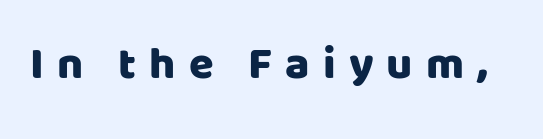
Q: Is the text italic (slanted)? A: No, it is upright.
Q: Is the typeface a serif or a sans-serif typeface? A: Sans-serif.
Q: Is the text underlined? A: No.
Q: Is the spacing between letters normal or unusually wide? A: Unusually wide.
Q: Width (condensed, normal, or wide)? A: Normal.
Q: Stroke contrast? A: Low.
Q: x-height? A: Large.
Q: Monospaced? A: No.
